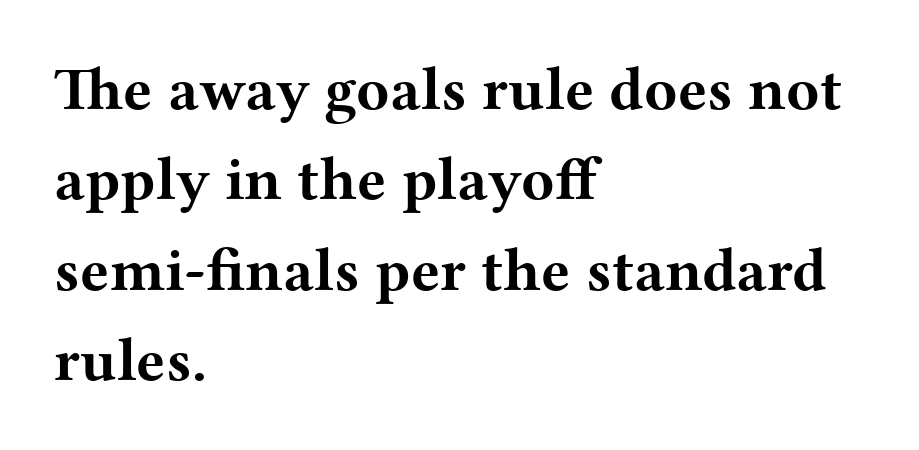
{"serif": "yes", "italic": "no", "bold": "yes", "weight": "bold", "width": "wide", "stroke_contrast": "medium", "x_height": "medium", "monospaced": "no", "underline": "no", "align": "left", "line_spacing": "normal", "line_spacing_ratio": 1.48, "letter_spacing": "normal", "letter_spacing_em": 0.0, "glyph_px": 61}
